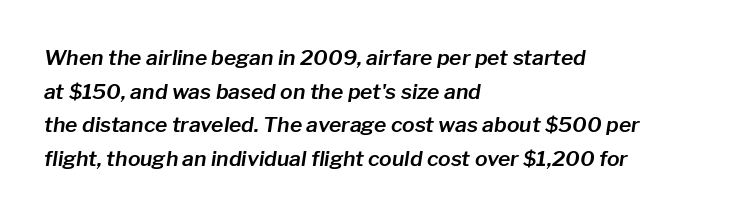
{"italic": "yes", "lean": "right", "slant_degrees": 8, "underline": "no", "align": "left", "line_spacing": "normal", "line_spacing_ratio": 1.6, "letter_spacing": "normal", "letter_spacing_em": 0.0, "glyph_px": 21}
